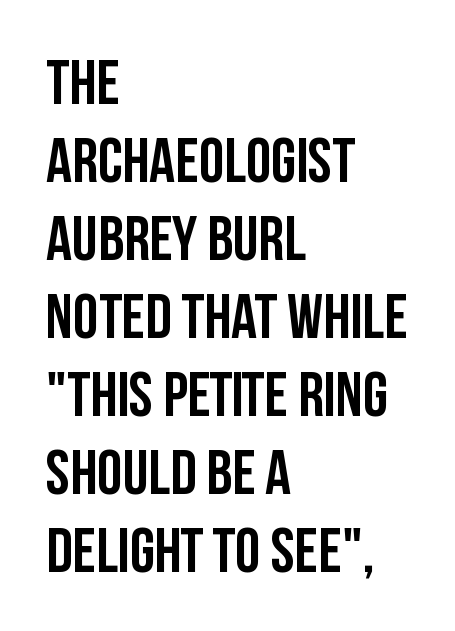
Q: Is the text bold? A: Yes.
Q: Is the text italic (slanted)? A: No, it is upright.
Q: Is the typeface a serif or a sans-serif typeface? A: Sans-serif.
Q: Is the text underlined? A: No.
Q: How is the paragraph aligned? A: Left-aligned.
Q: Is the spacing between letters normal or unusually wide? A: Normal.
Q: Width (condensed, normal, or wide)? A: Condensed.
Q: Stroke contrast? A: Low.
Q: x-height? A: Large.
Q: Monospaced? A: No.
